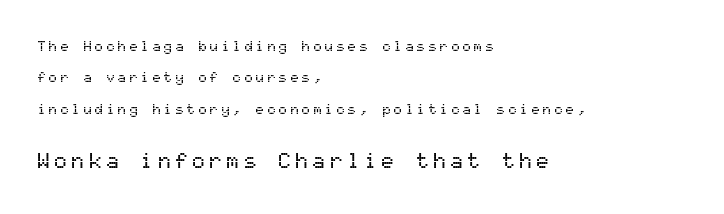
{"italic": "no", "underline": "no", "align": "left", "line_spacing": "loose", "line_spacing_ratio": 2.25, "letter_spacing": "wide", "letter_spacing_em": 0.22, "larger_block": "second", "size_ratio": 1.5, "glyph_px": 21}
